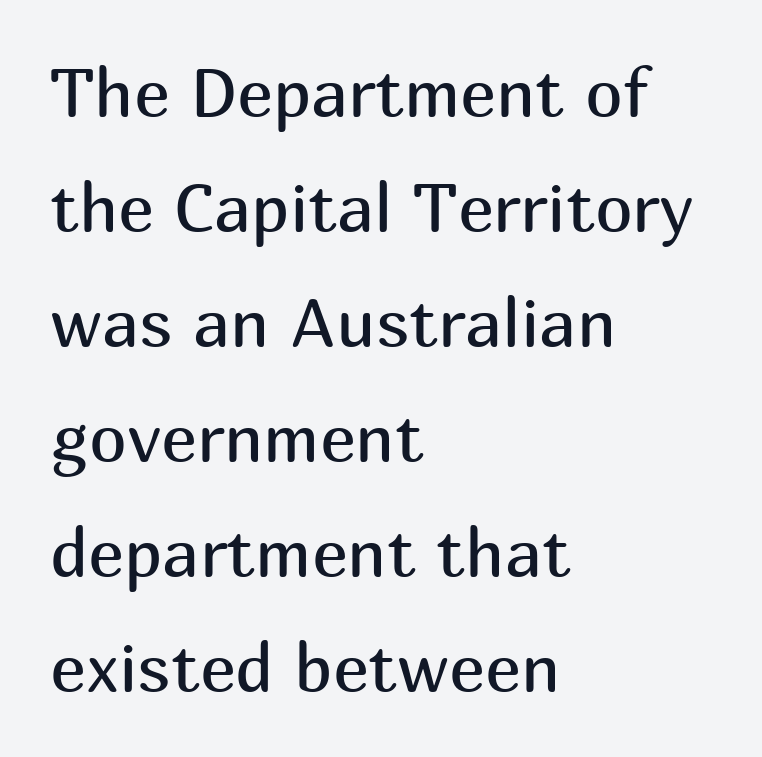
The typeface has the unassuming heft of standard copy or less. Nobody touched the tracking dial on this one. These lines are set flush left with a ragged right edge. Letters rest on an invisible, unmarked baseline. Nothing sits at the stroke ends, so this counts as sans-serif. Posture: vertical.
